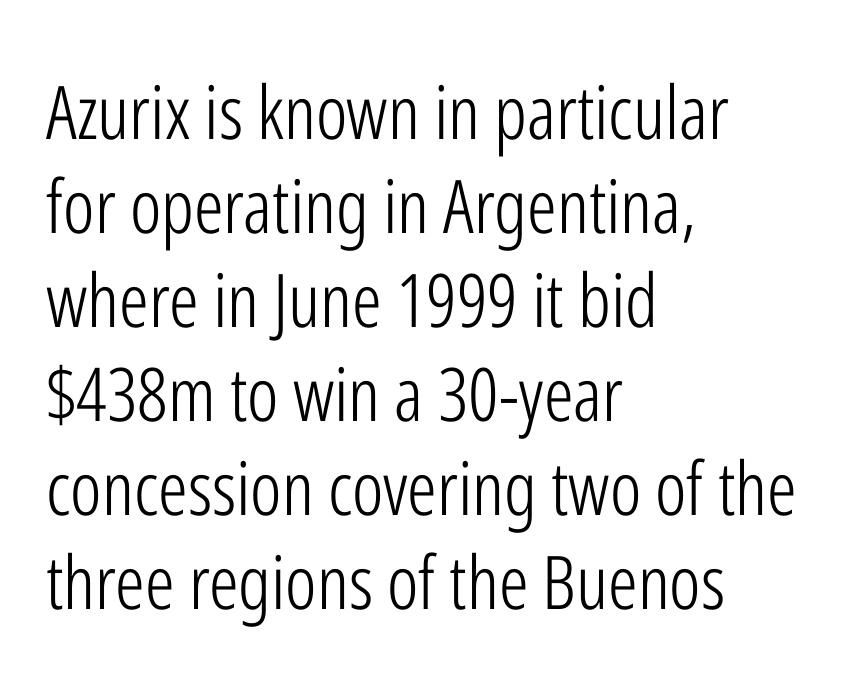
The image shows 74 px light, condensed sans-serif type, upright; set left-aligned, normal line spacing (1.27x), normal letter spacing, not underlined; low stroke contrast and a medium x-height.
